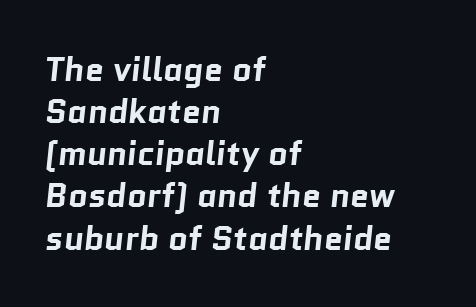
Every row of glyphs begins at an identical x-position on the left. Note the varied advance widths — an 'i' is clearly narrower than an 'm'. You'd pick this weight for a headline — it's a proper bold. This rendering employs a face without finishing strokes, i.e., a sans-serif. Clear beneath every line of the passage. Look at the tracking — it's just the regular setting, nothing added.
